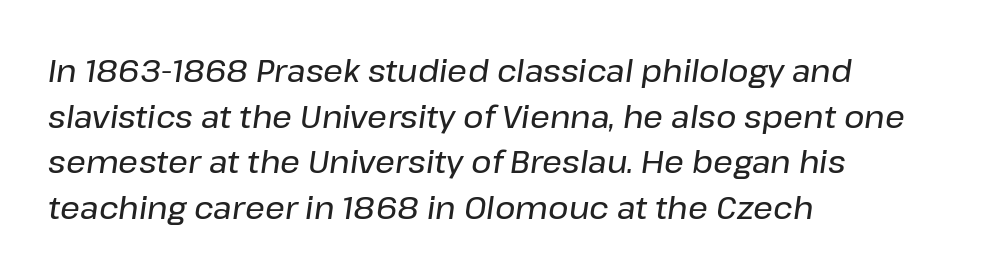
Q: Is the text italic (slanted)? A: Yes, it leans right by about 8 degrees.
Q: Is the text underlined? A: No.
Q: How is the paragraph aligned? A: Left-aligned.
Q: Is the spacing between letters normal or unusually wide? A: Normal.
Q: Is the spacing between lines tight, normal or loose? A: Normal.
Q: Width (condensed, normal, or wide)? A: Normal.
Q: Stroke contrast? A: Low.
Q: x-height? A: Medium.
Q: Monospaced? A: No.
